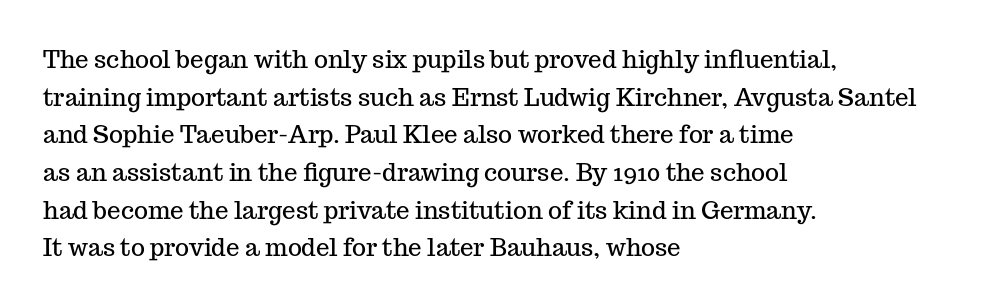
{"italic": "no", "underline": "no", "align": "left", "line_spacing": "normal", "line_spacing_ratio": 1.57, "letter_spacing": "normal", "letter_spacing_em": 0.0, "glyph_px": 24}
